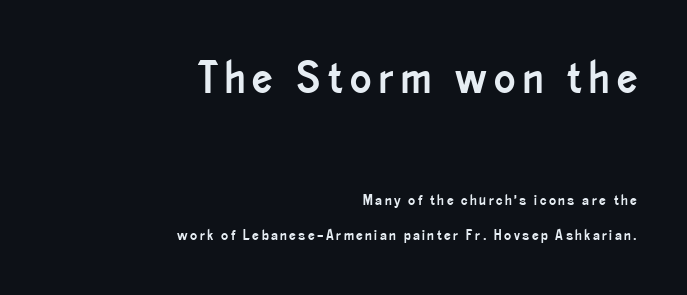
Q: Is the text italic (slanted)? A: No, it is upright.
Q: Is the typeface a serif or a sans-serif typeface? A: Sans-serif.
Q: Is the text underlined? A: No.
Q: How is the paragraph aligned? A: Right-aligned.
Q: Is the spacing between lines tight, normal or loose? A: Loose.
Q: Which block of text is set in a larger size, the first (top) or the second (bottom)? A: The first (top) one.
Q: Width (condensed, normal, or wide)? A: Condensed.
Q: Stroke contrast? A: Low.
Q: x-height? A: Small.
Q: Monospaced? A: No.
